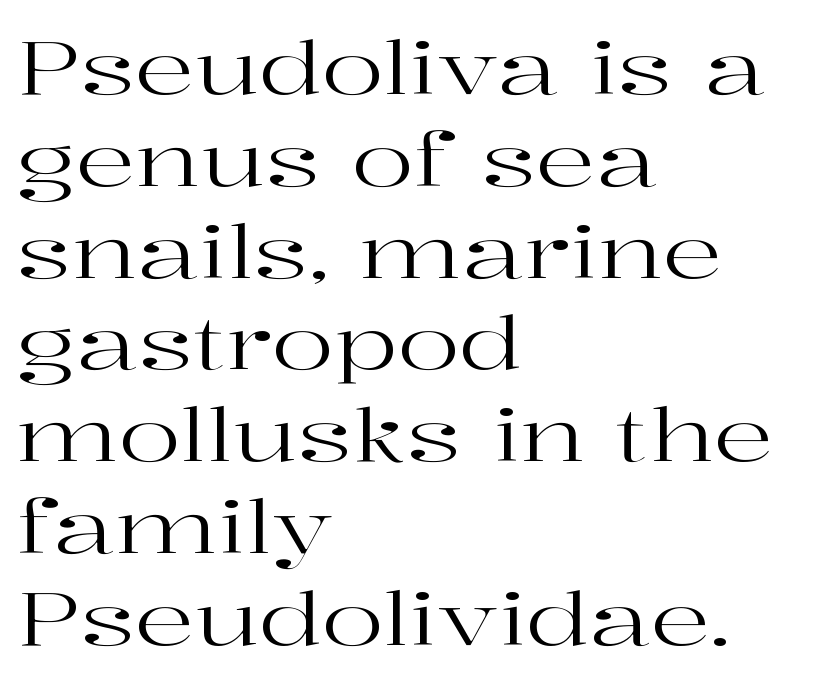
Q: Is the text bold? A: No.
Q: Is the text italic (slanted)? A: No, it is upright.
Q: Is the typeface a serif or a sans-serif typeface? A: Serif.
Q: Is the text underlined? A: No.
Q: How is the paragraph aligned? A: Left-aligned.
Q: Is the spacing between letters normal or unusually wide? A: Normal.
Q: Width (condensed, normal, or wide)? A: Wide.
Q: Stroke contrast? A: High.
Q: x-height? A: Medium.
Q: Monospaced? A: No.
